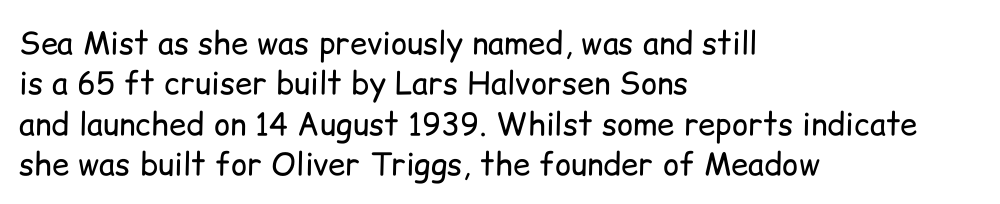
The image shows 31 px regular-weight sans-serif type, upright; set left-aligned, normal line spacing (1.3x), normal letter spacing, not underlined; low stroke contrast and a medium x-height.
